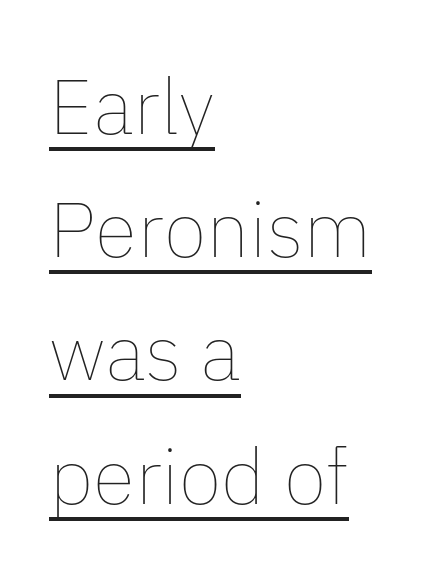
Q: Is the text bold? A: No.
Q: Is the text italic (slanted)? A: No, it is upright.
Q: Is the text underlined? A: Yes.
Q: How is the paragraph aligned? A: Left-aligned.
Q: Is the spacing between letters normal or unusually wide? A: Normal.
Q: Is the spacing between lines tight, normal or loose? A: Normal.
Q: Width (condensed, normal, or wide)? A: Normal.
Q: Stroke contrast? A: Low.
Q: x-height? A: Medium.
Q: Monospaced? A: No.
